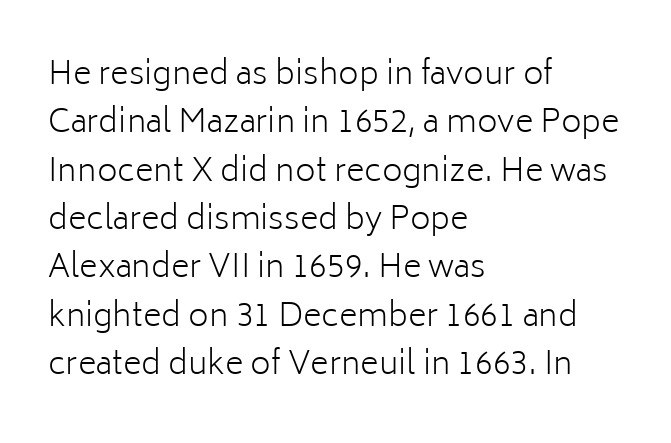
{"serif": "no", "italic": "no", "bold": "no", "weight": "light", "width": "normal", "stroke_contrast": "low", "x_height": "medium", "monospaced": "no", "underline": "no", "align": "left", "line_spacing": "normal", "line_spacing_ratio": 1.51, "letter_spacing": "normal", "letter_spacing_em": 0.0, "glyph_px": 32}
